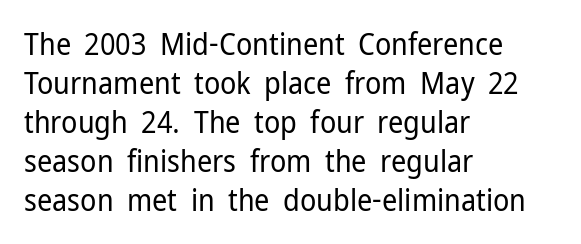
The image shows 30 px regular-weight sans-serif type, upright; set left-aligned, normal line spacing (1.3x), normal letter spacing, not underlined; low stroke contrast and a medium x-height.
